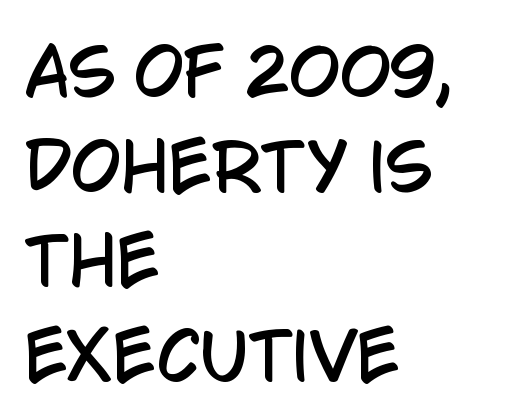
This sample uses a sans-serif face. Note the varied advance widths — an 'i' is clearly narrower than an 'm'. Notice how descenders clear the ascenders below comfortably — that's standard leading. Line starts are locked; line ends wander. No extra tracking has been applied to these lines. The lettering stays uniformly vertical, giving the passage a roman look.
